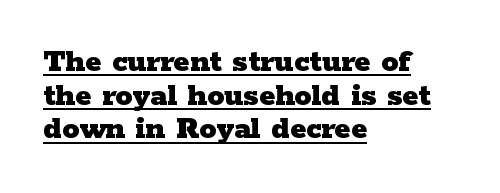
{"serif": "yes", "italic": "no", "bold": "yes", "weight": "heavy", "width": "wide", "stroke_contrast": "low", "x_height": "medium", "monospaced": "no", "underline": "yes", "align": "left", "line_spacing": "tight", "line_spacing_ratio": 0.99, "letter_spacing": "normal", "letter_spacing_em": 0.0, "glyph_px": 34}
